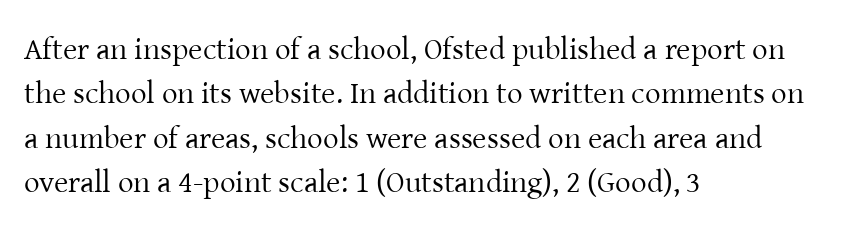
{"serif": "yes", "italic": "no", "bold": "no", "weight": "regular", "width": "normal", "stroke_contrast": "low", "x_height": "medium", "monospaced": "no", "underline": "no", "align": "left", "line_spacing": "normal", "line_spacing_ratio": 1.43, "letter_spacing": "normal", "letter_spacing_em": 0.0, "glyph_px": 31}
